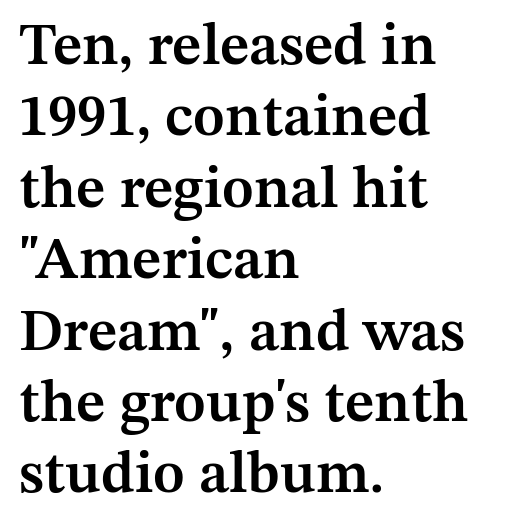
The image shows 59 px semibold serif type, upright; set left-aligned, line spacing 1.21x, normal letter spacing, not underlined; medium stroke contrast and a medium x-height.
